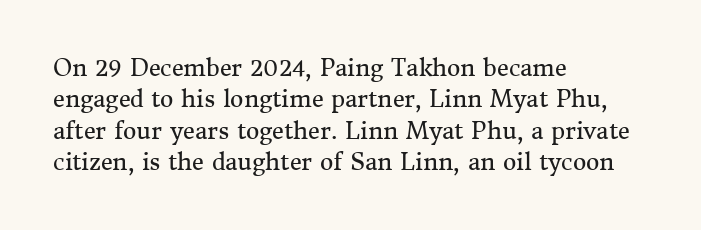
{"italic": "no", "bold": "no", "underline": "no", "align": "left", "line_spacing": "normal", "line_spacing_ratio": 1.36, "letter_spacing": "normal", "letter_spacing_em": 0.0, "glyph_px": 23}
